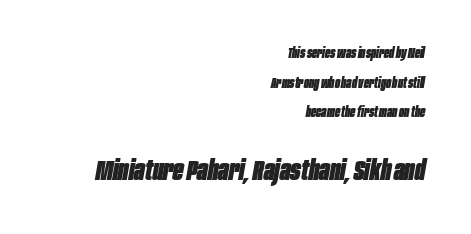
The image shows 28 px heavy, condensed type, italic (leaning right); set right-aligned, loose line spacing (2.11x), normal letter spacing, not underlined; the second (bottom) block is 2.0x larger; low stroke contrast and a large x-height.
